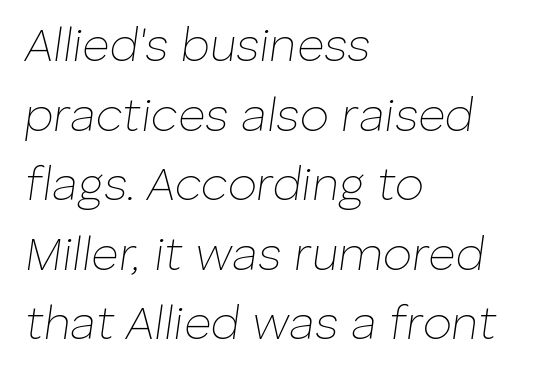
Q: Is the text bold? A: No.
Q: Is the text italic (slanted)? A: Yes, it leans right by about 8 degrees.
Q: Is the text underlined? A: No.
Q: How is the paragraph aligned? A: Left-aligned.
Q: Is the spacing between letters normal or unusually wide? A: Normal.
Q: Is the spacing between lines tight, normal or loose? A: Normal.
Q: Width (condensed, normal, or wide)? A: Normal.
Q: Stroke contrast? A: Low.
Q: x-height? A: Medium.
Q: Monospaced? A: No.
